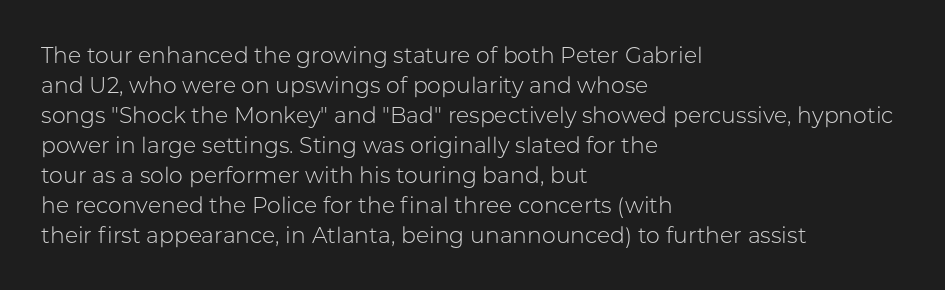
{"italic": "no", "bold": "no", "underline": "no", "align": "left", "line_spacing": "normal", "line_spacing_ratio": 1.36, "letter_spacing": "normal", "letter_spacing_em": 0.0, "glyph_px": 22}
